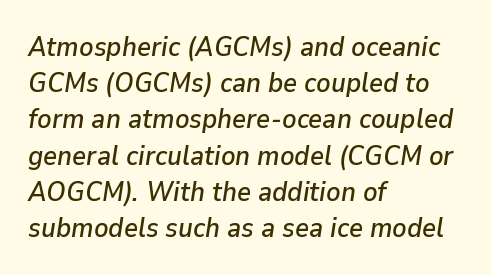
{"italic": "yes", "lean": "right", "slant_degrees": 9, "underline": "no", "align": "left", "line_spacing": "normal", "line_spacing_ratio": 1.34, "letter_spacing": "normal", "letter_spacing_em": 0.0, "glyph_px": 27}
